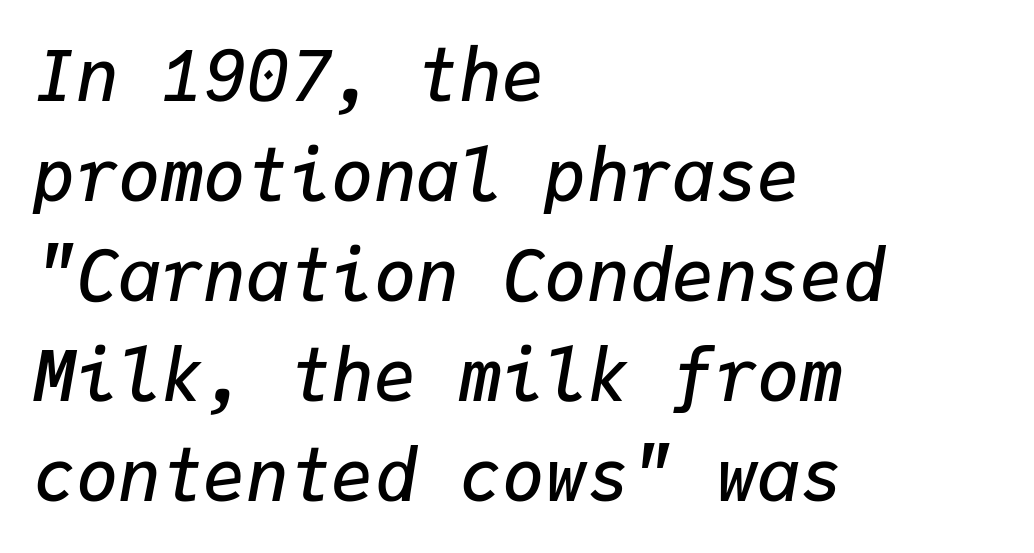
Does extra space separate the letters? No, they use regular spacing. Fixed-width glyphs throughout — classic coding-font behaviour. The strip under each line holds only bare page. Looking at the ascenders, they clearly lean. Line spacing here is normal.
